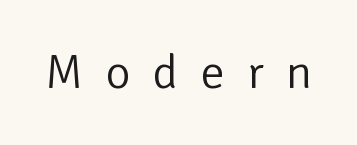
Each row of text sits above clean, open space. Vertical stems look standard width or narrower in stroke. Someone cranked the tracking dial way up on this one. When letters stand straight like this, we call the style roman or upright. Check where the strokes stop: nothing finishes them off — pure sans.
